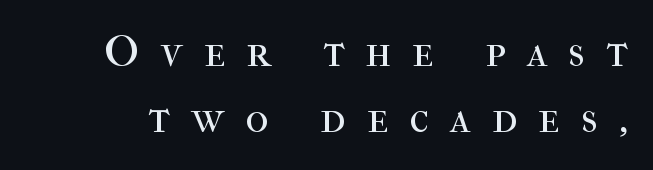
{"serif": "yes", "italic": "no", "bold": "no", "weight": "regular", "width": "normal", "stroke_contrast": "high", "x_height": "medium", "monospaced": "no", "underline": "no", "line_spacing": "normal", "line_spacing_ratio": 1.51, "letter_spacing": "wide", "letter_spacing_em": 0.48, "glyph_px": 44}
